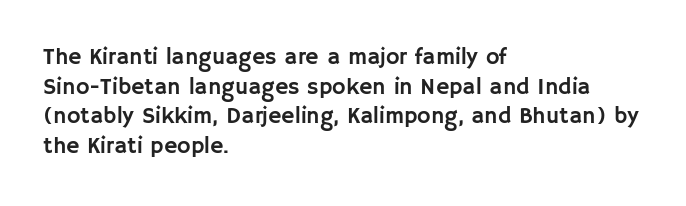
The image shows 23 px text type, upright; set left-aligned, normal line spacing (1.29x), normal letter spacing, not underlined.
